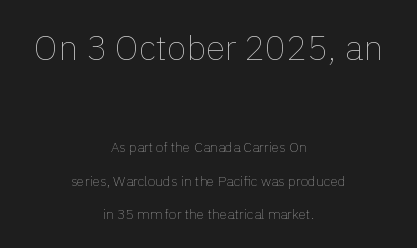
Q: Is the text bold? A: No.
Q: Is the text italic (slanted)? A: No, it is upright.
Q: Is the text underlined? A: No.
Q: How is the paragraph aligned? A: Centered.
Q: Is the spacing between letters normal or unusually wide? A: Normal.
Q: Is the spacing between lines tight, normal or loose? A: Loose.
Q: Which block of text is set in a larger size, the first (top) or the second (bottom)? A: The first (top) one.
Q: Width (condensed, normal, or wide)? A: Normal.
Q: x-height? A: Medium.
Q: Monospaced? A: No.
